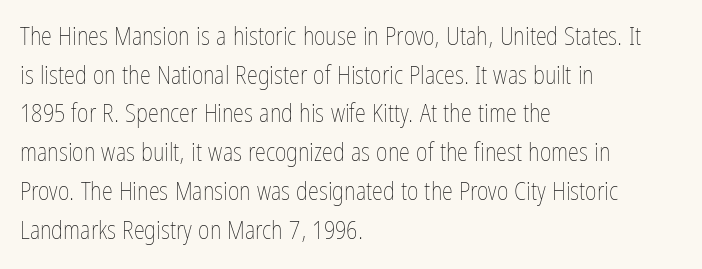
Notice how descenders clear the ascenders below comfortably — that's standard leading. Posture: vertical. Letter spacing: default. This rendering uses left alignment, leaving the right contour irregular.
